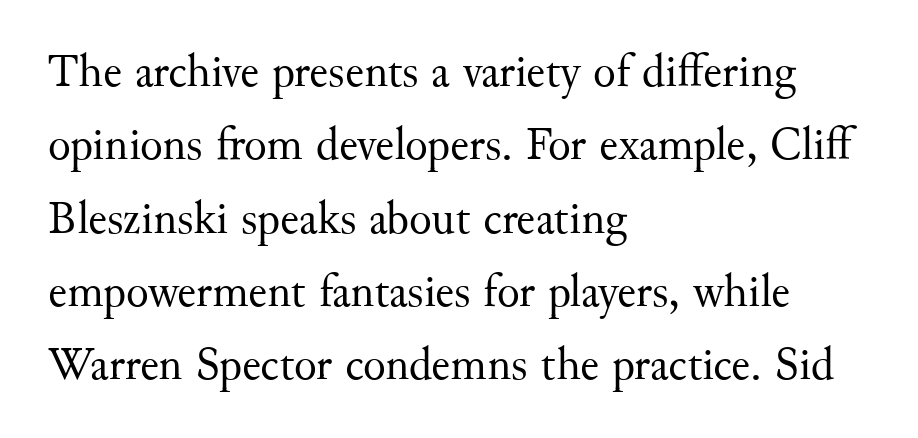
The image shows 47 px regular-weight serif type, upright; set left-aligned, normal line spacing (1.56x), normal letter spacing, not underlined; medium stroke contrast and a small x-height.
